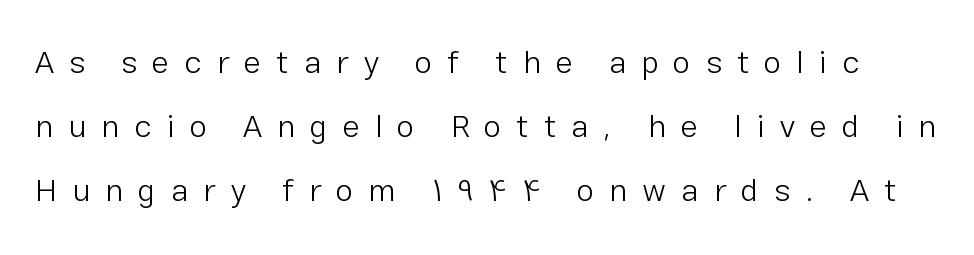
Q: Is the text bold? A: No.
Q: Is the text italic (slanted)? A: No, it is upright.
Q: Is the typeface a serif or a sans-serif typeface? A: Sans-serif.
Q: Is the text underlined? A: No.
Q: Is the spacing between letters normal or unusually wide? A: Unusually wide.
Q: Is the spacing between lines tight, normal or loose? A: Loose.
Q: Width (condensed, normal, or wide)? A: Normal.
Q: Stroke contrast? A: Low.
Q: x-height? A: Medium.
Q: Monospaced? A: No.
